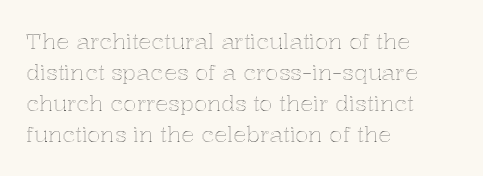
{"italic": "no", "underline": "no", "align": "left", "line_spacing": "normal", "line_spacing_ratio": 1.41, "letter_spacing": "normal", "letter_spacing_em": 0.0, "glyph_px": 22}
